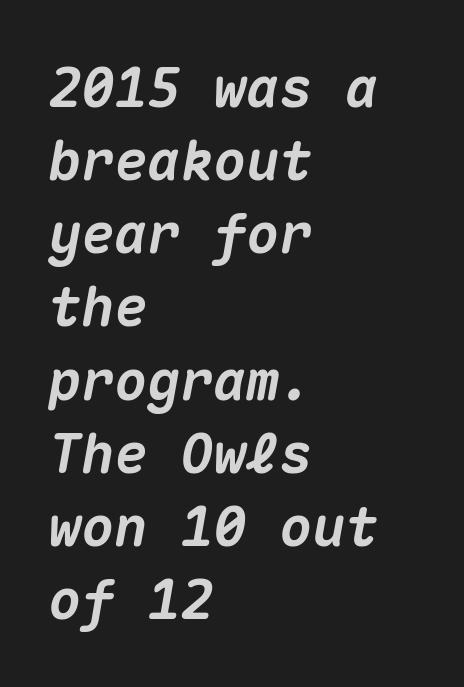
The image shows 55 px heavy type, italic (leaning right), monospaced; set left-aligned, normal line spacing (1.33x), normal letter spacing, not underlined; medium stroke contrast and a medium x-height.
